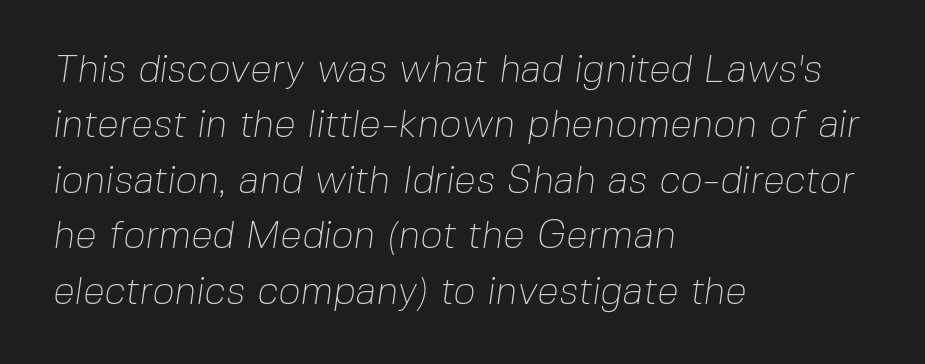
The image shows 39 px thin sans-serif type; set left-aligned, normal line spacing (1.42x), normal letter spacing, not underlined; low stroke contrast and a medium x-height.
